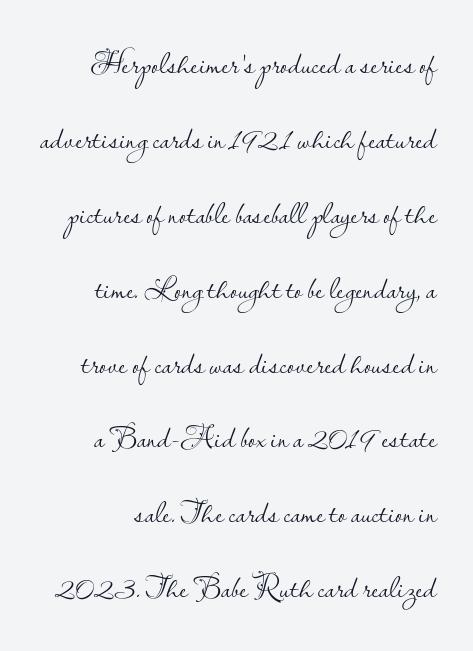
The image shows 32 px light sans-serif type; set loose line spacing (2.34x), normal letter spacing, not underlined; low stroke contrast and a small x-height.
